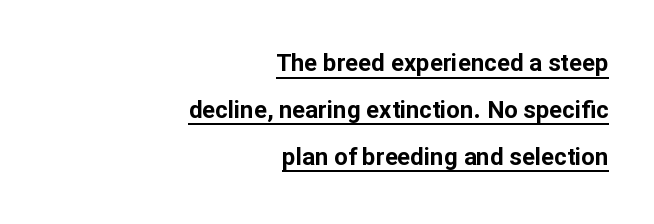
Q: Is the text bold? A: Yes.
Q: Is the text italic (slanted)? A: No, it is upright.
Q: Is the text underlined? A: Yes.
Q: How is the paragraph aligned? A: Right-aligned.
Q: Is the spacing between letters normal or unusually wide? A: Normal.
Q: Is the spacing between lines tight, normal or loose? A: Loose.
